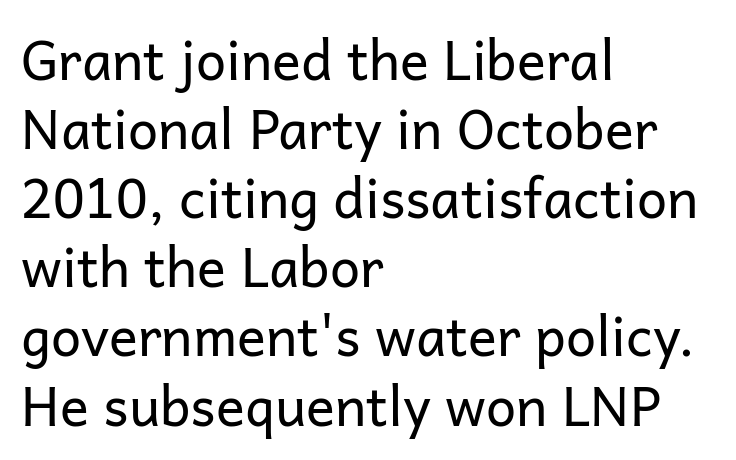
The image shows 54 px regular-weight sans-serif type, upright; set left-aligned, normal line spacing (1.28x), normal letter spacing, not underlined; low stroke contrast and a medium x-height.
